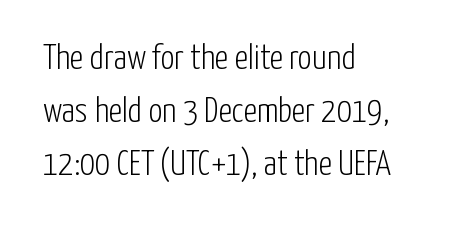
{"serif": "no", "italic": "no", "bold": "no", "weight": "light", "width": "condensed", "stroke_contrast": "low", "x_height": "medium", "monospaced": "no", "underline": "no", "align": "left", "line_spacing": "normal", "line_spacing_ratio": 1.51, "letter_spacing": "normal", "letter_spacing_em": 0.0, "glyph_px": 35}
